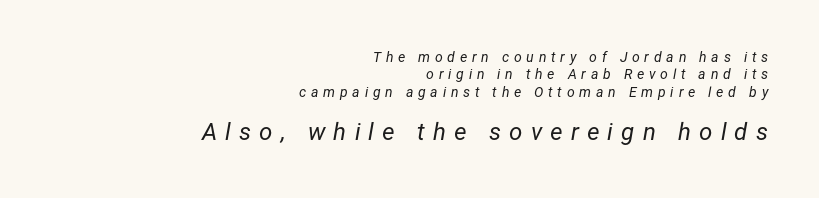
{"italic": "yes", "lean": "right", "slant_degrees": 12, "bold": "no", "underline": "no", "align": "right", "line_spacing_ratio": 1.24, "letter_spacing": "wide", "letter_spacing_em": 0.34, "larger_block": "second", "size_ratio": 1.71, "glyph_px": 24}
